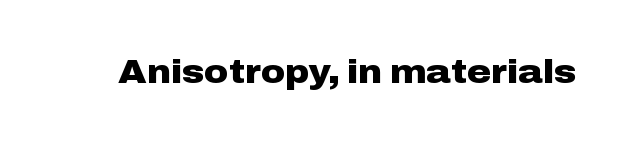
The image shows 33 px heavy, wide sans-serif type, upright; set normal letter spacing, not underlined; low stroke contrast and a medium x-height.
